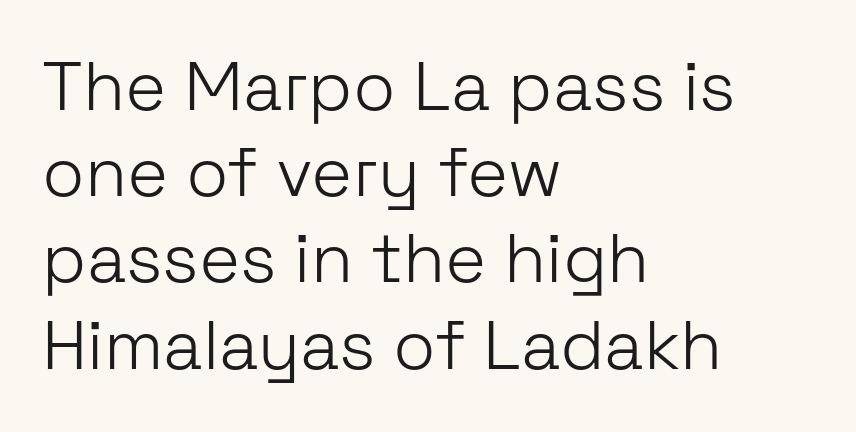
The image shows 69 px light sans-serif type, upright; set left-aligned, normal line spacing (1.25x), normal letter spacing, not underlined; low stroke contrast and a medium x-height.
